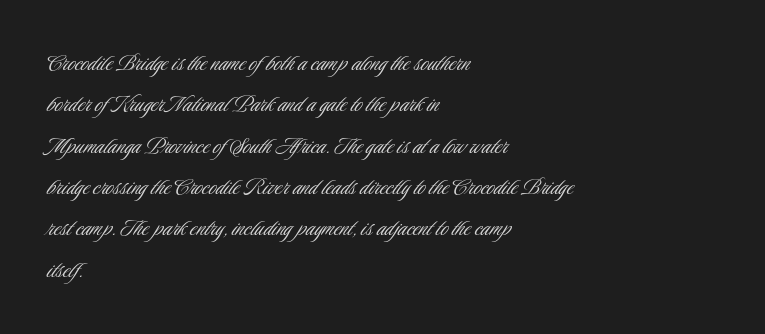
Q: Is the text bold? A: No.
Q: Is the text italic (slanted)? A: Yes.
Q: Is the text underlined? A: No.
Q: How is the paragraph aligned? A: Left-aligned.
Q: Is the spacing between letters normal or unusually wide? A: Normal.
Q: Is the spacing between lines tight, normal or loose? A: Normal.
